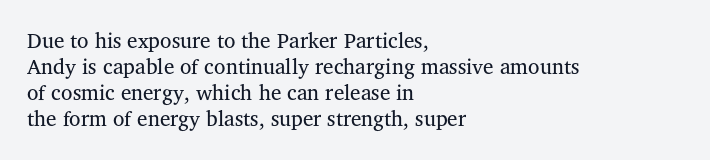
The typography opts for an upright posture over an oblique one. Unmarked baselines from the first word to the last. Students, note that the glyphs here touch the page at normal intervals. Which margin do the lines hug? The left one — the right edge is uneven. The typesetting does not lean heavy: it is not bold.
